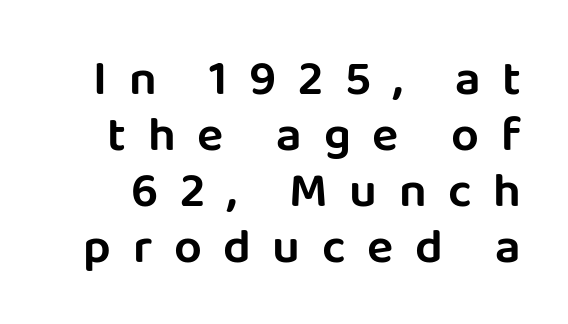
The image shows 49 px sans-serif type, upright; set tight line spacing (1.14x), unusually wide letter spacing (+0.44 em), not underlined; low stroke contrast and a large x-height.
